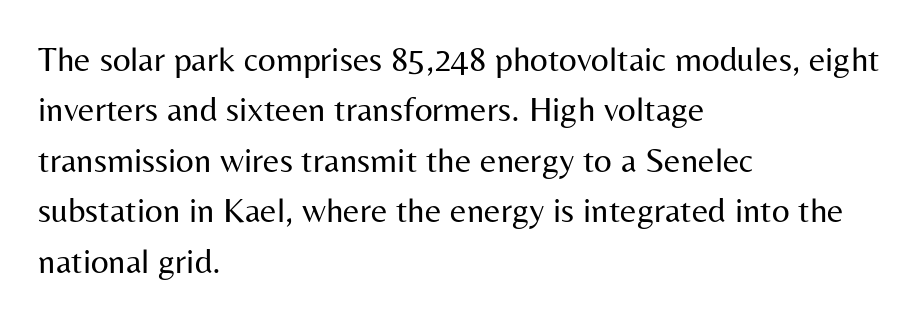
Here the glyphs are tracked normally, forming tight word shapes. Check the space under the baseline: it is left empty. Is the type heavy? It reads as light-to-regular instead. A sans-serif font was chosen for this passage.
